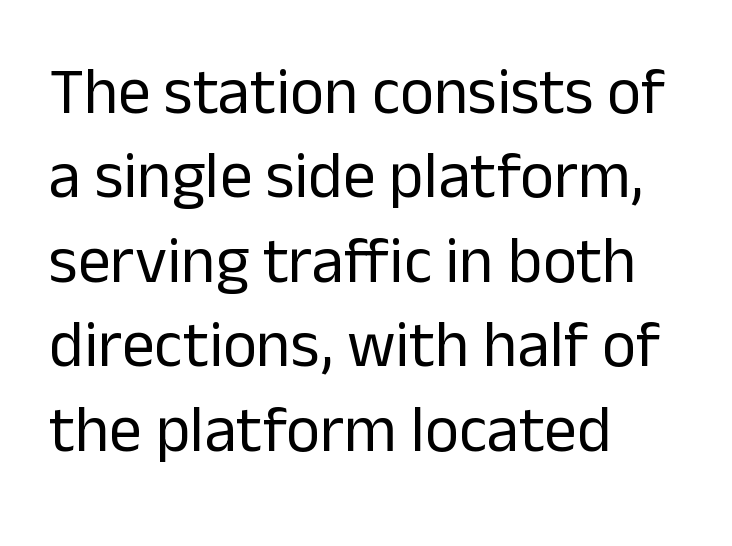
Q: Is the text bold? A: No.
Q: Is the text italic (slanted)? A: No, it is upright.
Q: Is the typeface a serif or a sans-serif typeface? A: Sans-serif.
Q: Is the text underlined? A: No.
Q: How is the paragraph aligned? A: Left-aligned.
Q: Is the spacing between letters normal or unusually wide? A: Normal.
Q: Is the spacing between lines tight, normal or loose? A: Normal.
Q: Width (condensed, normal, or wide)? A: Normal.
Q: Stroke contrast? A: Low.
Q: x-height? A: Medium.
Q: Monospaced? A: No.
